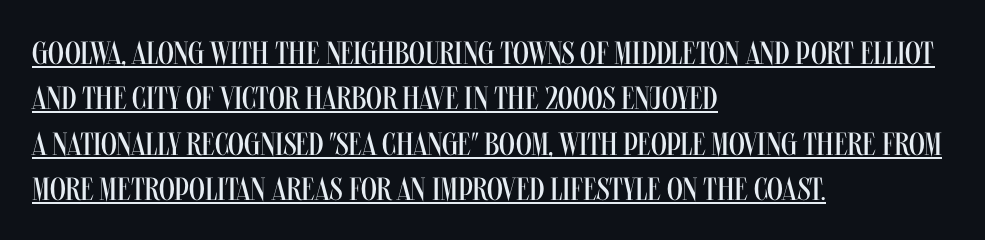
Q: Is the text bold? A: No.
Q: Is the text italic (slanted)? A: No, it is upright.
Q: Is the typeface a serif or a sans-serif typeface? A: Sans-serif.
Q: Is the text underlined? A: Yes.
Q: How is the paragraph aligned? A: Left-aligned.
Q: Is the spacing between letters normal or unusually wide? A: Normal.
Q: Is the spacing between lines tight, normal or loose? A: Normal.
Q: Width (condensed, normal, or wide)? A: Condensed.
Q: Stroke contrast? A: Medium.
Q: x-height? A: Large.
Q: Monospaced? A: No.
